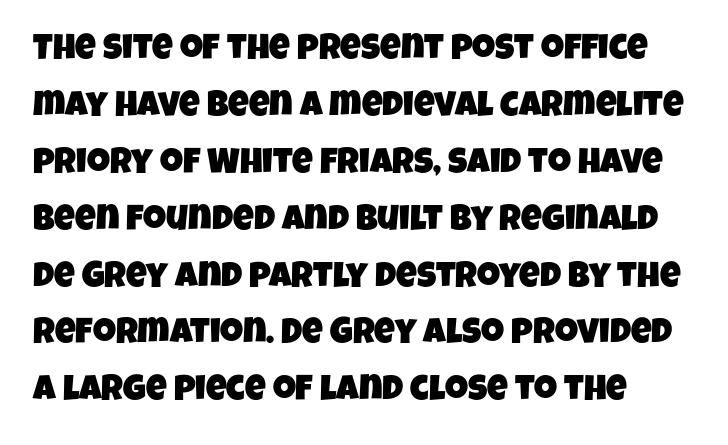
{"serif": "no", "width": "condensed", "stroke_contrast": "low", "x_height": "large", "monospaced": "no", "underline": "no", "align": "left", "line_spacing": "normal", "line_spacing_ratio": 1.58, "letter_spacing": "normal", "letter_spacing_em": 0.0, "glyph_px": 36}
